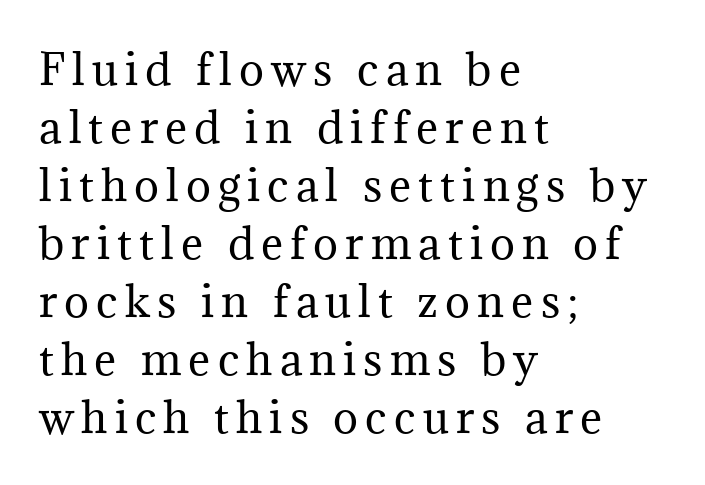
The image shows 42 px regular-weight serif type, upright; set left-aligned, normal line spacing (1.38x), not underlined; medium stroke contrast and a medium x-height.
